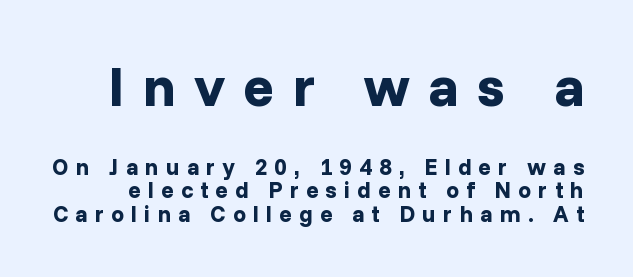
The typesetting leans heavy: a genuine bold. Plain, unruled lines of type. The lettering holds an erect, upright posture throughout. Character size in the leading block exceeds that of the trailing block.
